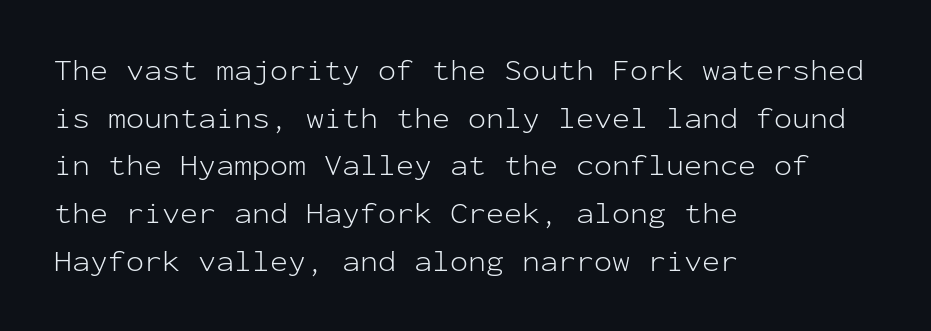
{"serif": "no", "italic": "no", "bold": "no", "weight": "light", "width": "normal", "stroke_contrast": "low", "x_height": "medium", "monospaced": "yes", "underline": "no", "align": "left", "line_spacing": "normal", "line_spacing_ratio": 1.59, "letter_spacing": "normal", "letter_spacing_em": 0.0, "glyph_px": 30}
